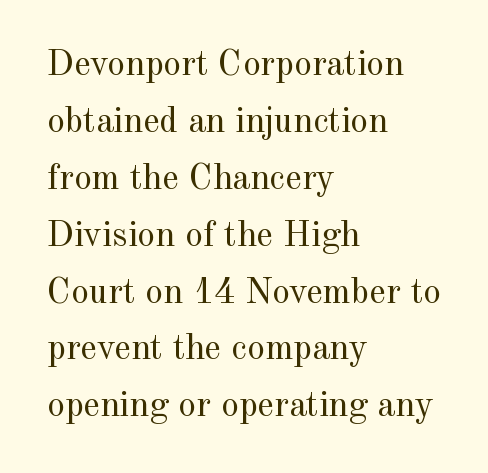
{"serif": "yes", "italic": "no", "bold": "no", "weight": "regular", "width": "normal", "x_height": "small", "monospaced": "no", "underline": "no", "align": "left", "line_spacing": "normal", "line_spacing_ratio": 1.58, "letter_spacing": "normal", "letter_spacing_em": 0.0, "glyph_px": 36}
